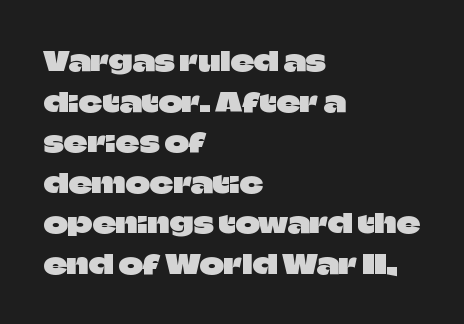
{"italic": "no", "underline": "no", "align": "left", "line_spacing": "normal", "line_spacing_ratio": 1.56, "letter_spacing": "normal", "letter_spacing_em": 0.0, "glyph_px": 26}
